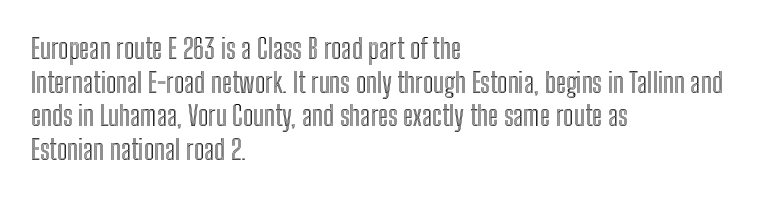
Rule under the text: the space is simply empty. Character widths vary here, with narrow letters taking less room than wide ones. Rendered with straight, roman letterforms. Is the letter spacing exaggerated? No — it looks like the ordinary default. Notice how the passage keeps a crisp vertical edge on the left only.
